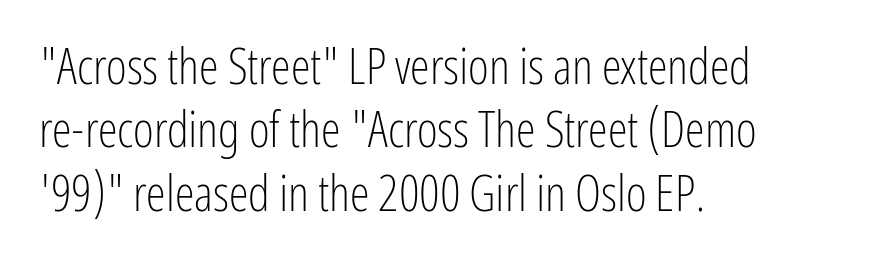
Q: Is the text bold? A: No.
Q: Is the text italic (slanted)? A: No, it is upright.
Q: Is the typeface a serif or a sans-serif typeface? A: Sans-serif.
Q: Is the text underlined? A: No.
Q: How is the paragraph aligned? A: Left-aligned.
Q: Is the spacing between letters normal or unusually wide? A: Normal.
Q: Is the spacing between lines tight, normal or loose? A: Normal.
Q: Width (condensed, normal, or wide)? A: Condensed.
Q: Stroke contrast? A: Low.
Q: x-height? A: Medium.
Q: Monospaced? A: No.
